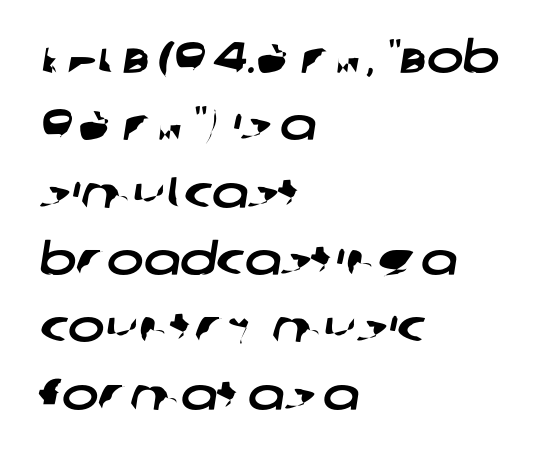
{"serif": "no", "width": "wide", "stroke_contrast": "low", "x_height": "large", "monospaced": "no", "underline": "no", "align": "left", "line_spacing": "normal", "line_spacing_ratio": 1.53, "letter_spacing": "normal", "letter_spacing_em": 0.0, "glyph_px": 44}
